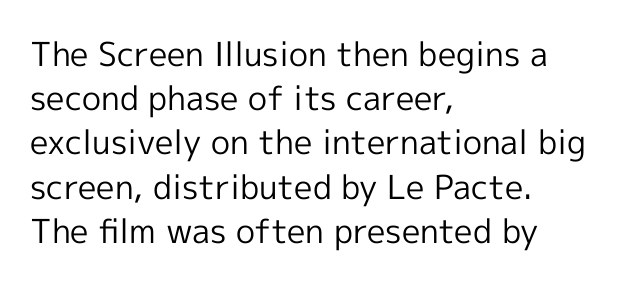
Q: Is the text bold? A: No.
Q: Is the text italic (slanted)? A: No, it is upright.
Q: Is the typeface a serif or a sans-serif typeface? A: Sans-serif.
Q: Is the text underlined? A: No.
Q: How is the paragraph aligned? A: Left-aligned.
Q: Is the spacing between letters normal or unusually wide? A: Normal.
Q: Is the spacing between lines tight, normal or loose? A: Normal.
Q: Width (condensed, normal, or wide)? A: Normal.
Q: x-height? A: Medium.
Q: Monospaced? A: No.
